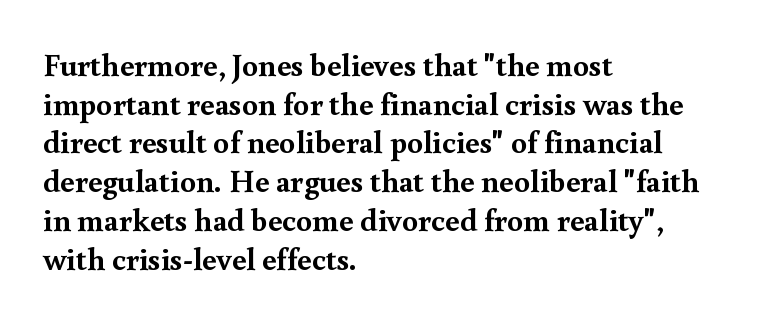
Is the letter spacing exaggerated? No — it looks like the ordinary default. Italic? Not at all — the glyphs are vertical. Summary of weight: heavy, a full bold. The passage shown is typed in a proportional face where columns would drift.
